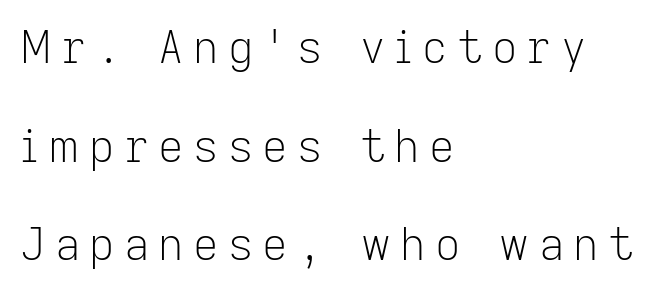
Q: Is the text bold? A: No.
Q: Is the text italic (slanted)? A: No, it is upright.
Q: Is the typeface a serif or a sans-serif typeface? A: Sans-serif.
Q: Is the text underlined? A: No.
Q: How is the paragraph aligned? A: Left-aligned.
Q: Is the spacing between letters normal or unusually wide? A: Unusually wide.
Q: Is the spacing between lines tight, normal or loose? A: Loose.
Q: Width (condensed, normal, or wide)? A: Normal.
Q: Stroke contrast? A: Low.
Q: x-height? A: Medium.
Q: Monospaced? A: No.
